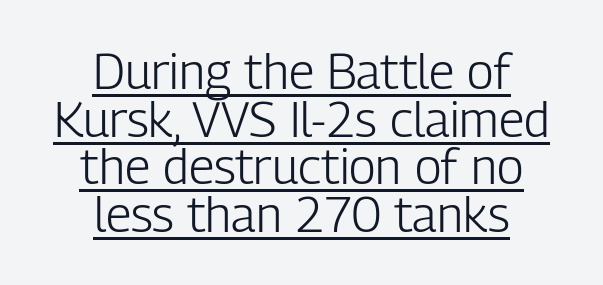
The image shows 49 px light, condensed sans-serif type, upright; set centered, tight line spacing (0.97x), normal letter spacing, underlined; low stroke contrast and a medium x-height.
